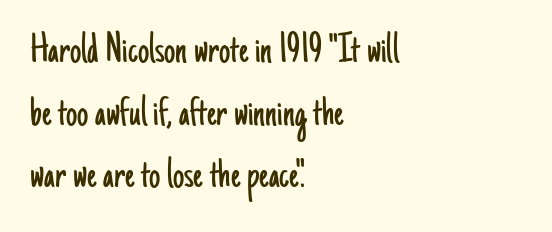
Q: Is the text bold? A: No.
Q: Is the text italic (slanted)? A: No, it is upright.
Q: Is the typeface a serif or a sans-serif typeface? A: Sans-serif.
Q: Is the text underlined? A: No.
Q: How is the paragraph aligned? A: Left-aligned.
Q: Is the spacing between letters normal or unusually wide? A: Normal.
Q: Is the spacing between lines tight, normal or loose? A: Normal.
Q: Width (condensed, normal, or wide)? A: Condensed.
Q: Stroke contrast? A: Low.
Q: x-height? A: Small.
Q: Monospaced? A: No.
